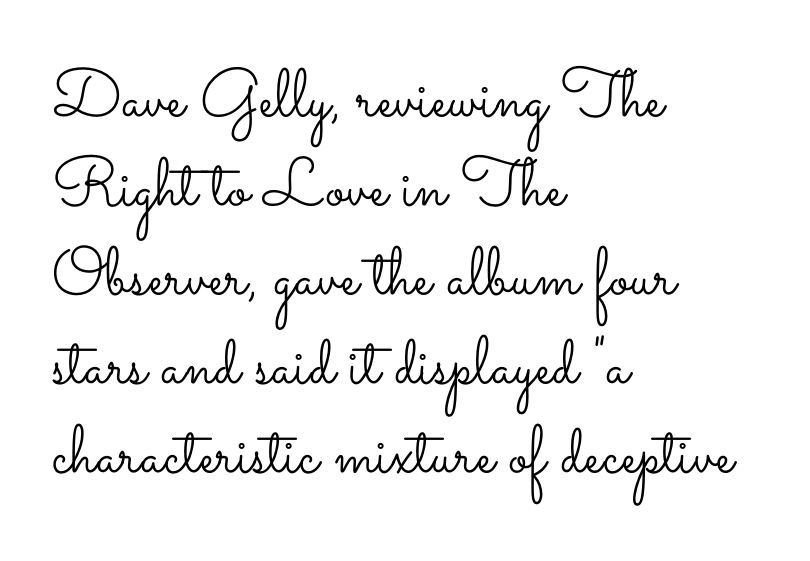
{"bold": "no", "weight": "light", "width": "wide", "stroke_contrast": "low", "x_height": "small", "monospaced": "no", "underline": "no", "align": "left", "line_spacing": "normal", "line_spacing_ratio": 1.31, "letter_spacing": "normal", "letter_spacing_em": 0.0, "glyph_px": 68}
